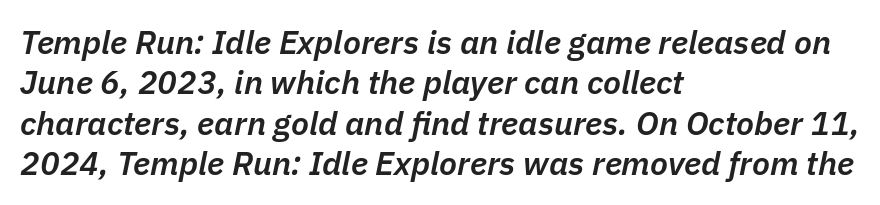
Q: Is the text bold? A: Semi-bold.
Q: Is the text italic (slanted)? A: Yes, it leans right by about 11 degrees.
Q: Is the text underlined? A: No.
Q: How is the paragraph aligned? A: Left-aligned.
Q: Is the spacing between letters normal or unusually wide? A: Normal.
Q: Width (condensed, normal, or wide)? A: Normal.
Q: Stroke contrast? A: Low.
Q: x-height? A: Medium.
Q: Monospaced? A: No.
